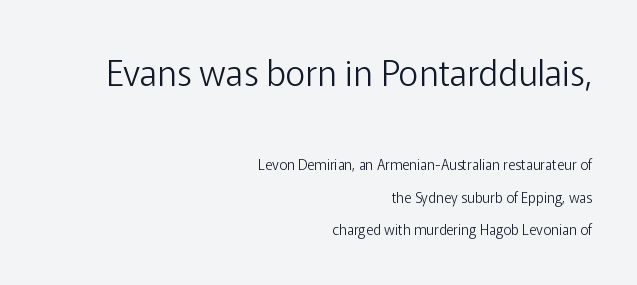
Here the designer chose a conventional face with non-uniform glyph widths. This rendering employs a face without finishing strokes, i.e., a sans-serif. Short note: letters normally spaced. Bare-footed words on every line. Rows of type keep a wide berth in the vertical direction.
